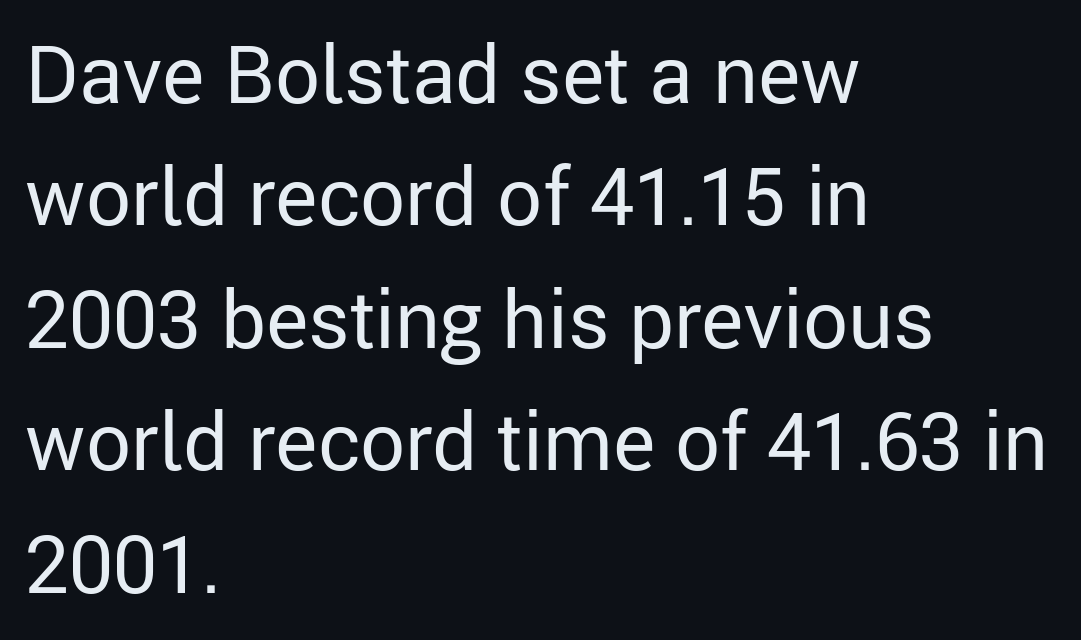
Each line starts at the same left margin while the right side varies. The horizontal fit of the characters is conventional and even. Nobody drew a line under any word here. Classification — sans serif. Weight class: somewhere from thin through regular. Is this a fixed-width face? No — the glyphs have proportional, varying widths.
